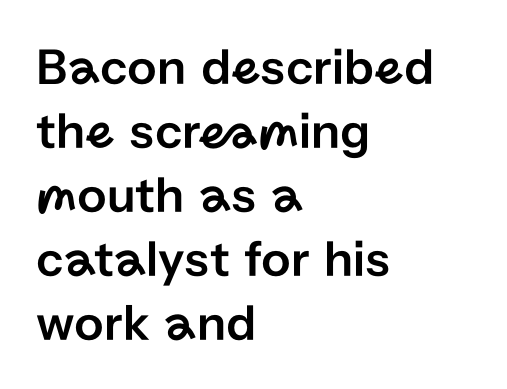
Q: Is the text italic (slanted)? A: No, it is upright.
Q: Is the typeface a serif or a sans-serif typeface? A: Sans-serif.
Q: Is the text underlined? A: No.
Q: How is the paragraph aligned? A: Left-aligned.
Q: Is the spacing between letters normal or unusually wide? A: Normal.
Q: Width (condensed, normal, or wide)? A: Normal.
Q: Stroke contrast? A: Low.
Q: x-height? A: Medium.
Q: Monospaced? A: No.
